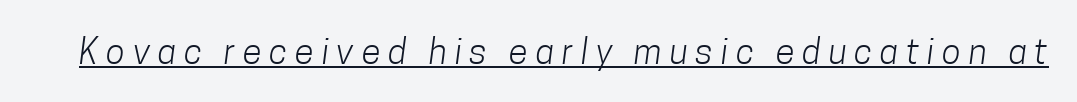
Q: Is the text bold? A: No.
Q: Is the typeface a serif or a sans-serif typeface? A: Sans-serif.
Q: Is the text underlined? A: Yes.
Q: Is the spacing between letters normal or unusually wide? A: Unusually wide.
Q: Width (condensed, normal, or wide)? A: Condensed.
Q: Stroke contrast? A: Low.
Q: x-height? A: Medium.
Q: Monospaced? A: No.
